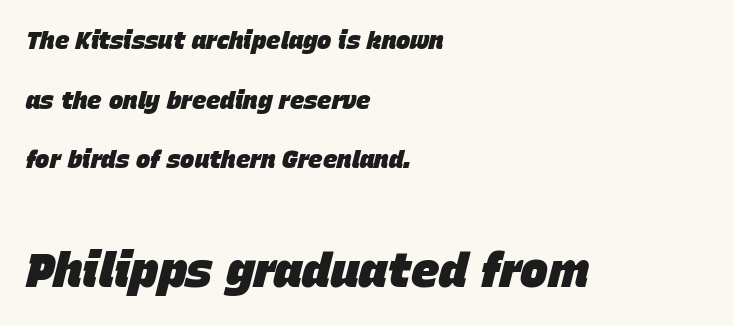
{"italic": "yes", "lean": "right", "slant_degrees": 15, "bold": "yes", "weight": "heavy", "width": "normal", "stroke_contrast": "low", "x_height": "large", "monospaced": "no", "underline": "no", "align": "left", "line_spacing": "loose", "line_spacing_ratio": 2.48, "letter_spacing": "normal", "letter_spacing_em": 0.0, "larger_block": "second", "size_ratio": 1.96, "glyph_px": 47}
